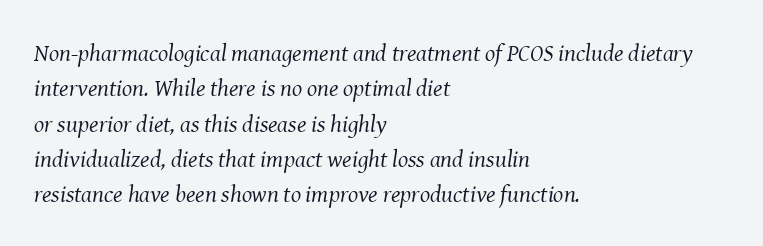
{"italic": "yes", "lean": "right", "slant_degrees": 8, "bold": "no", "underline": "no", "align": "left", "line_spacing": "normal", "line_spacing_ratio": 1.47, "letter_spacing": "normal", "letter_spacing_em": 0.0, "glyph_px": 24}
